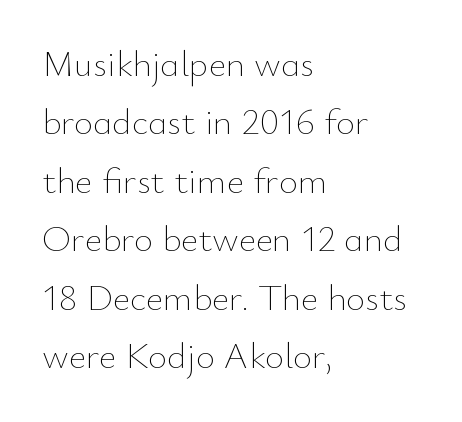
The image shows 37 px thin type, upright; set left-aligned, normal line spacing (1.58x), normal letter spacing, not underlined; low stroke contrast and a small x-height.
